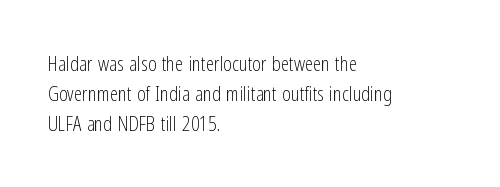
Compared with typical body copy, the letter spacing here is the same. The text block is weighted toward the left margin, trailing off unevenly rightward. The foot of each line stays bare and open. Evenly set lines give the paragraph a standard silhouette. Stroke thickness stays within the range of a standard reading face or lighter.
